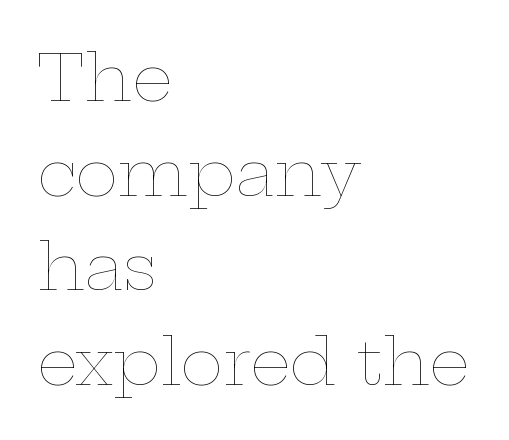
{"italic": "no", "bold": "no", "weight": "thin", "width": "wide", "stroke_contrast": "low", "x_height": "medium", "monospaced": "no", "underline": "no", "align": "left", "line_spacing": "normal", "line_spacing_ratio": 1.48, "letter_spacing": "normal", "letter_spacing_em": 0.0, "glyph_px": 64}
